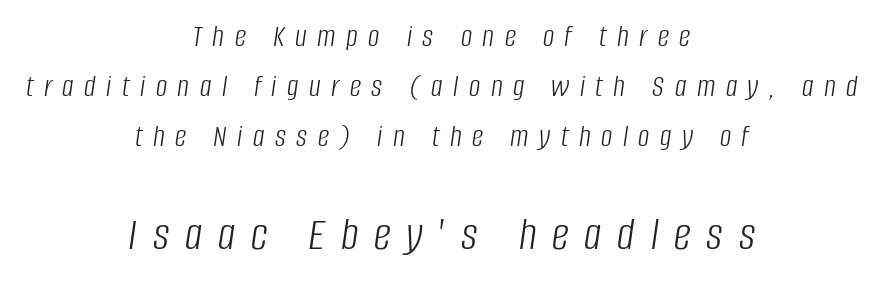
{"italic": "yes", "lean": "right", "slant_degrees": 8, "bold": "no", "weight": "light", "width": "condensed", "stroke_contrast": "low", "x_height": "large", "monospaced": "no", "underline": "no", "align": "center", "line_spacing": "normal", "line_spacing_ratio": 1.56, "letter_spacing": "wide", "letter_spacing_em": 0.33, "larger_block": "second", "size_ratio": 1.5, "glyph_px": 48}
